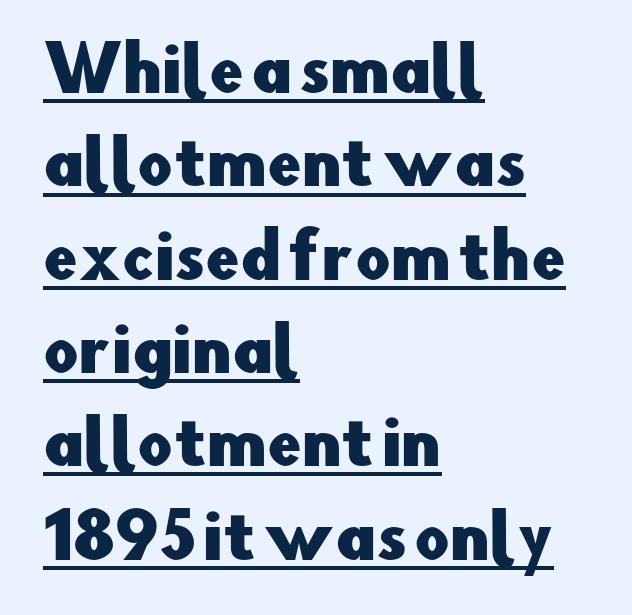
Q: Is the text italic (slanted)? A: No, it is upright.
Q: Is the typeface a serif or a sans-serif typeface? A: Sans-serif.
Q: Is the text underlined? A: Yes.
Q: How is the paragraph aligned? A: Left-aligned.
Q: Is the spacing between letters normal or unusually wide? A: Normal.
Q: Is the spacing between lines tight, normal or loose? A: Normal.
Q: Width (condensed, normal, or wide)? A: Normal.
Q: Stroke contrast? A: Low.
Q: x-height? A: Small.
Q: Monospaced? A: No.
